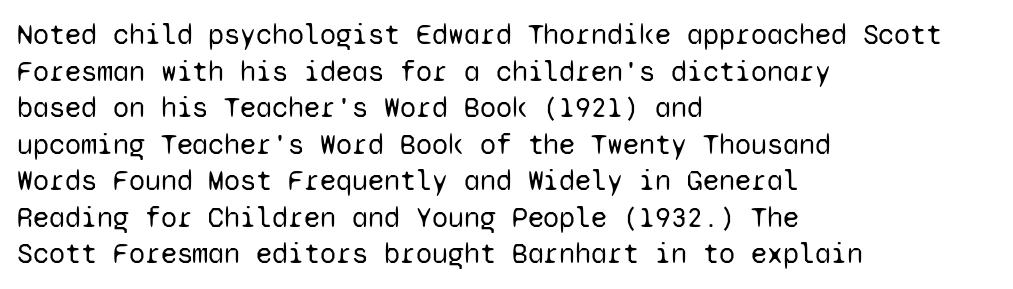
{"serif": "no", "italic": "no", "bold": "no", "weight": "regular", "width": "normal", "stroke_contrast": "low", "x_height": "medium", "monospaced": "yes", "underline": "no", "align": "left", "line_spacing": "normal", "line_spacing_ratio": 1.26, "letter_spacing": "normal", "letter_spacing_em": 0.0, "glyph_px": 29}
